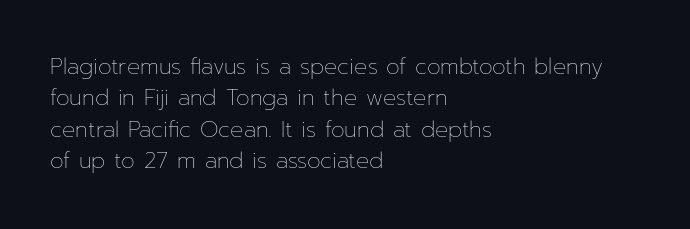
Q: Is the text bold? A: No.
Q: Is the text italic (slanted)? A: No, it is upright.
Q: Is the text underlined? A: No.
Q: How is the paragraph aligned? A: Left-aligned.
Q: Is the spacing between letters normal or unusually wide? A: Normal.
Q: Is the spacing between lines tight, normal or loose? A: Normal.
